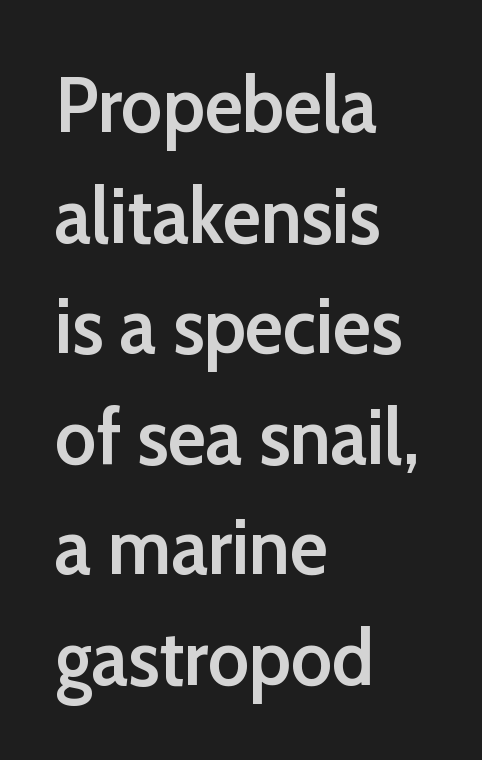
Q: Is the text bold? A: Semi-bold.
Q: Is the text italic (slanted)? A: No, it is upright.
Q: Is the typeface a serif or a sans-serif typeface? A: Sans-serif.
Q: Is the text underlined? A: No.
Q: How is the paragraph aligned? A: Left-aligned.
Q: Is the spacing between letters normal or unusually wide? A: Normal.
Q: Is the spacing between lines tight, normal or loose? A: Normal.
Q: Width (condensed, normal, or wide)? A: Normal.
Q: Stroke contrast? A: Low.
Q: x-height? A: Medium.
Q: Monospaced? A: No.
